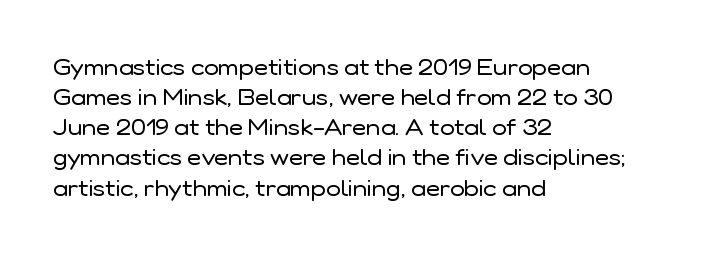
{"italic": "no", "bold": "no", "underline": "no", "align": "left", "line_spacing": "normal", "line_spacing_ratio": 1.37, "letter_spacing": "normal", "letter_spacing_em": 0.0, "glyph_px": 22}
